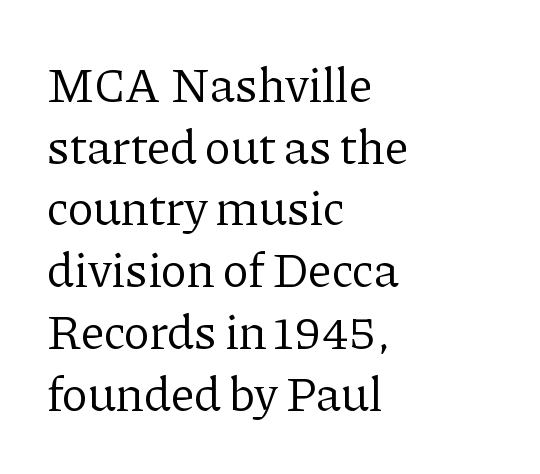
Q: Is the text bold? A: No.
Q: Is the text italic (slanted)? A: No, it is upright.
Q: Is the typeface a serif or a sans-serif typeface? A: Serif.
Q: Is the text underlined? A: No.
Q: How is the paragraph aligned? A: Left-aligned.
Q: Is the spacing between letters normal or unusually wide? A: Normal.
Q: Is the spacing between lines tight, normal or loose? A: Normal.
Q: Width (condensed, normal, or wide)? A: Normal.
Q: Stroke contrast? A: Low.
Q: x-height? A: Medium.
Q: Monospaced? A: No.
